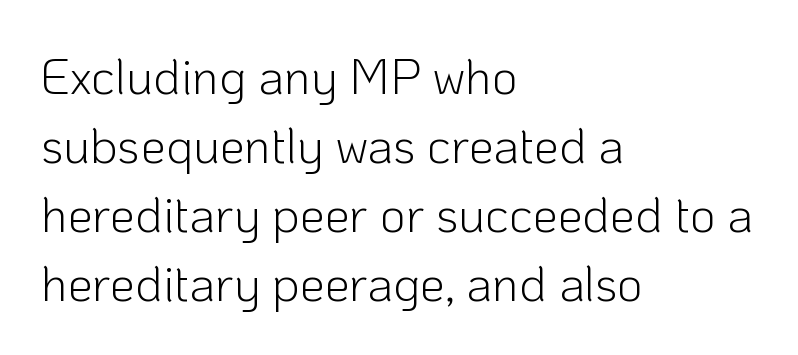
Line beginnings align vertically; line endings do not. Upright lettering throughout. Successive baselines arrive at the customary interval. This sample uses plain, unmodified letter spacing.
